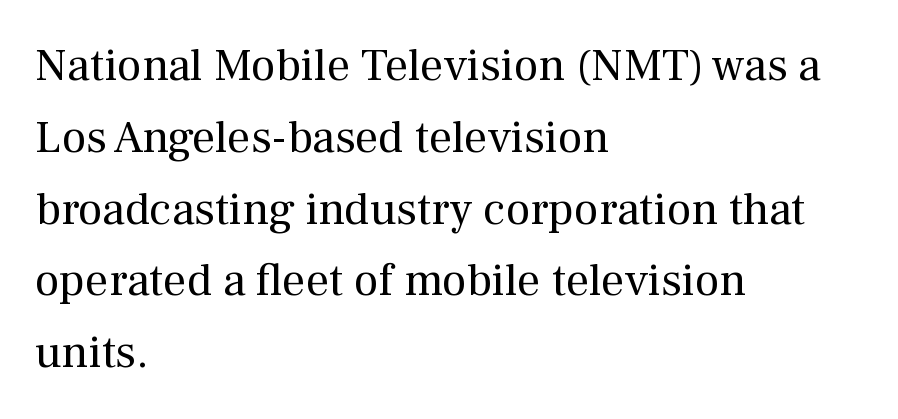
Q: Is the text bold? A: No.
Q: Is the text italic (slanted)? A: No, it is upright.
Q: Is the typeface a serif or a sans-serif typeface? A: Serif.
Q: Is the text underlined? A: No.
Q: How is the paragraph aligned? A: Left-aligned.
Q: Is the spacing between letters normal or unusually wide? A: Normal.
Q: Is the spacing between lines tight, normal or loose? A: Normal.
Q: Width (condensed, normal, or wide)? A: Normal.
Q: Stroke contrast? A: Medium.
Q: x-height? A: Medium.
Q: Monospaced? A: No.
